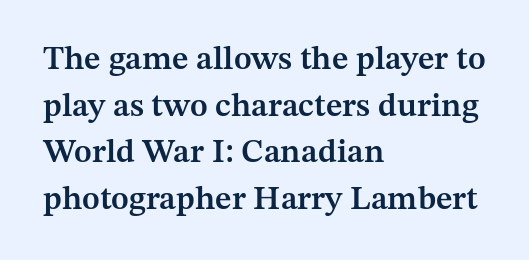
Q: Is the text bold? A: Semi-bold.
Q: Is the text italic (slanted)? A: No, it is upright.
Q: Is the typeface a serif or a sans-serif typeface? A: Serif.
Q: Is the text underlined? A: No.
Q: How is the paragraph aligned? A: Left-aligned.
Q: Is the spacing between letters normal or unusually wide? A: Normal.
Q: Is the spacing between lines tight, normal or loose? A: Normal.
Q: Width (condensed, normal, or wide)? A: Normal.
Q: Stroke contrast? A: Medium.
Q: x-height? A: Medium.
Q: Monospaced? A: No.
